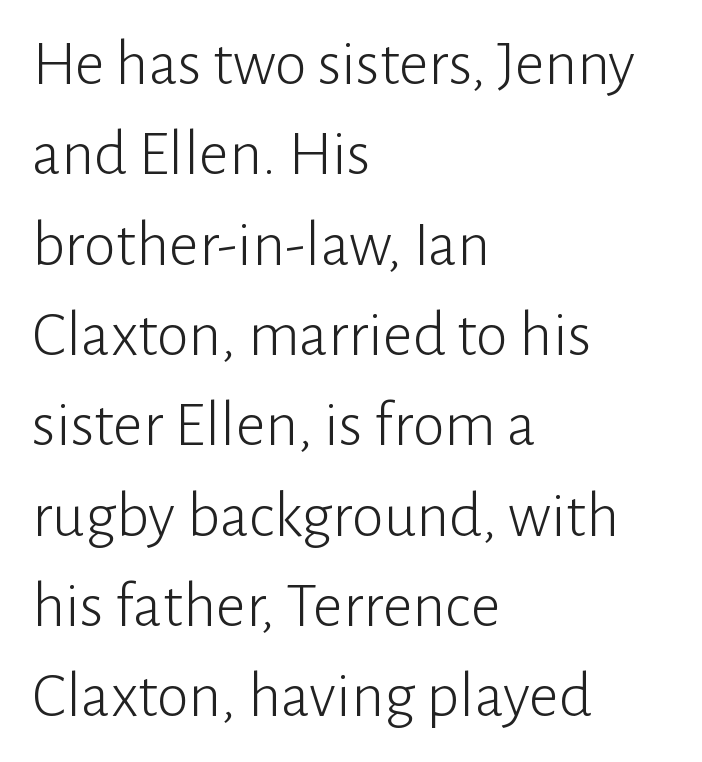
These lines are rendered in a variable-pitch font. Line spacing here is normal. Caption: face not bold, strokes unweighted. Students, note that the glyphs here touch the page at normal intervals. The text was rendered using a sans face with plain stroke endings. In CSS terms this would be text-align: left.
